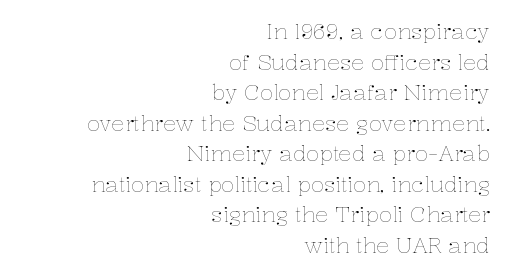
The image shows 22 px text type, upright; set right-aligned, normal line spacing (1.39x), normal letter spacing, not underlined.
